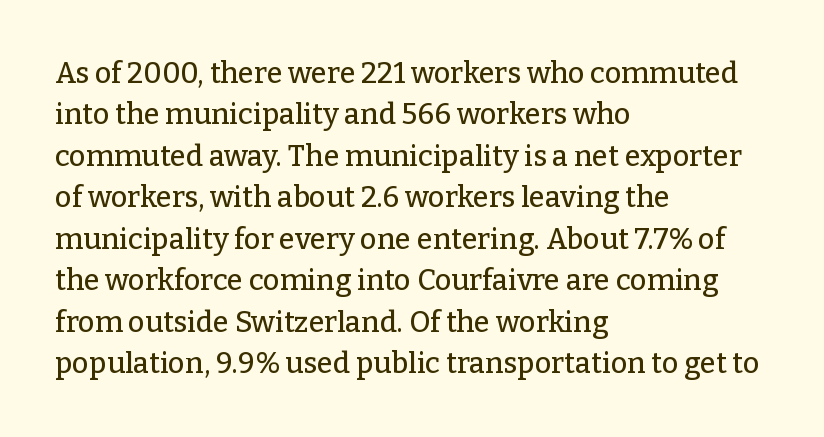
Quick note: interline space is typical. Stroke terminals: seriffed. You can tell it's not italic because the verticals are truly vertical. Descender tails drop into unmarked territory.
